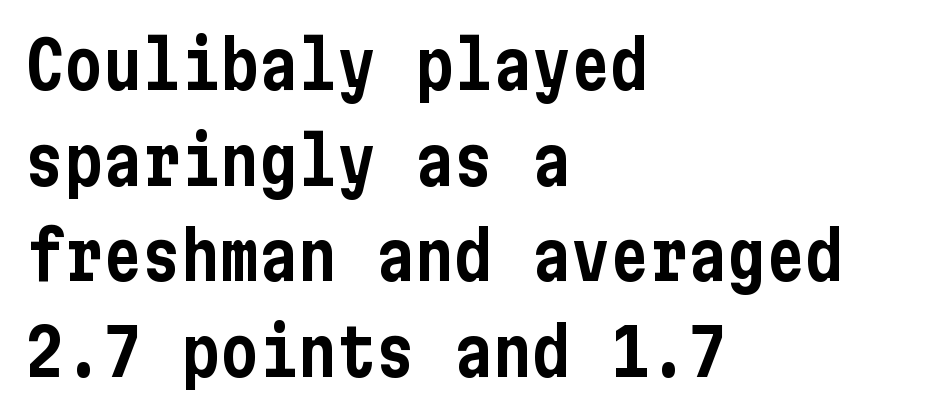
{"serif": "no", "italic": "no", "width": "condensed", "stroke_contrast": "low", "x_height": "medium", "underline": "no", "align": "left", "line_spacing": "normal", "line_spacing_ratio": 1.47, "letter_spacing": "normal", "letter_spacing_em": 0.0, "glyph_px": 65}
